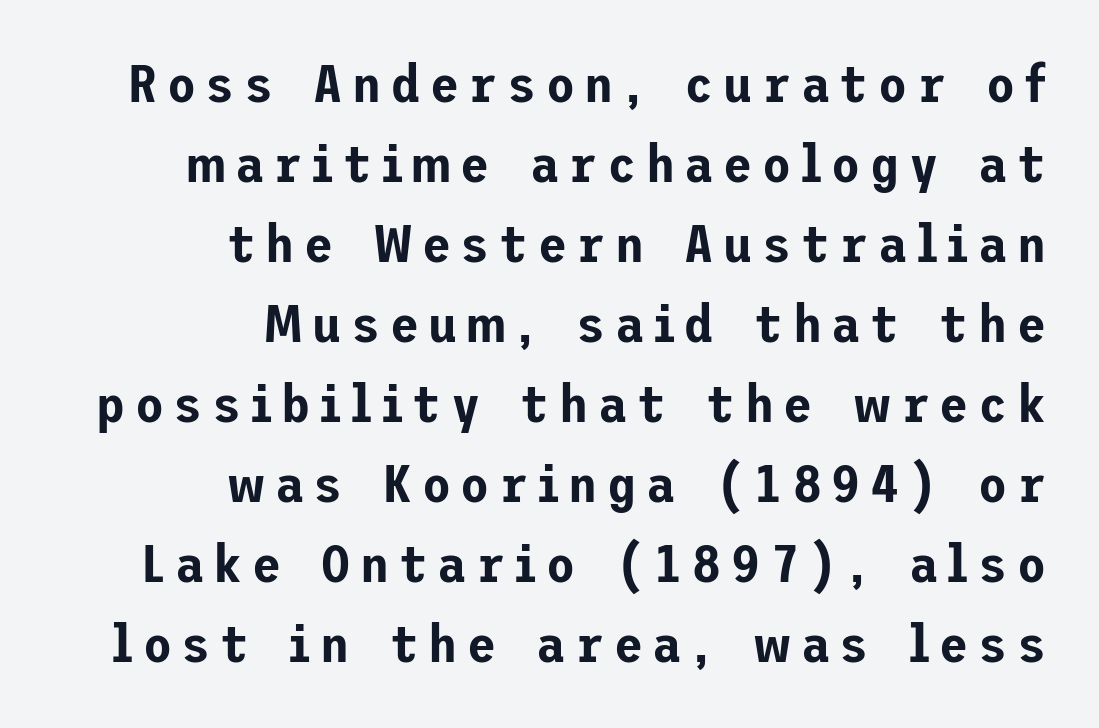
{"serif": "no", "italic": "no", "width": "normal", "stroke_contrast": "low", "x_height": "medium", "underline": "no", "align": "right", "line_spacing": "normal", "line_spacing_ratio": 1.51, "glyph_px": 53}
